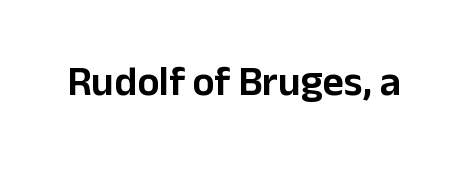
Q: Is the text italic (slanted)? A: No, it is upright.
Q: Is the typeface a serif or a sans-serif typeface? A: Sans-serif.
Q: Is the text underlined? A: No.
Q: Is the spacing between letters normal or unusually wide? A: Normal.
Q: Width (condensed, normal, or wide)? A: Normal.
Q: Stroke contrast? A: Low.
Q: x-height? A: Medium.
Q: Monospaced? A: No.
